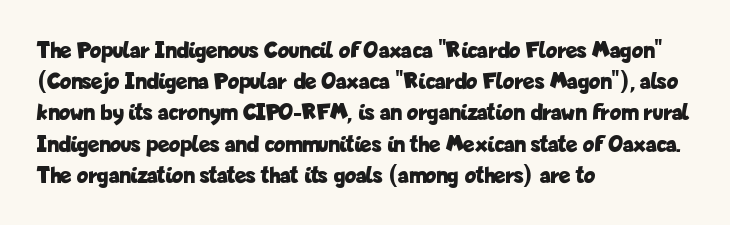
Every letter is thick-stroked: bold, no question. Line starts are locked; line ends wander. What's the leading like? Ordinary, nothing unusual. Glance below the letters and you will spot only blank space.
